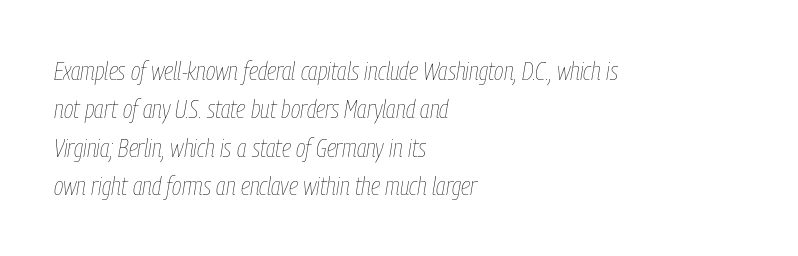
The image shows 26 px text type, italic (leaning right); set left-aligned, normal line spacing (1.48x), normal letter spacing, not underlined.
